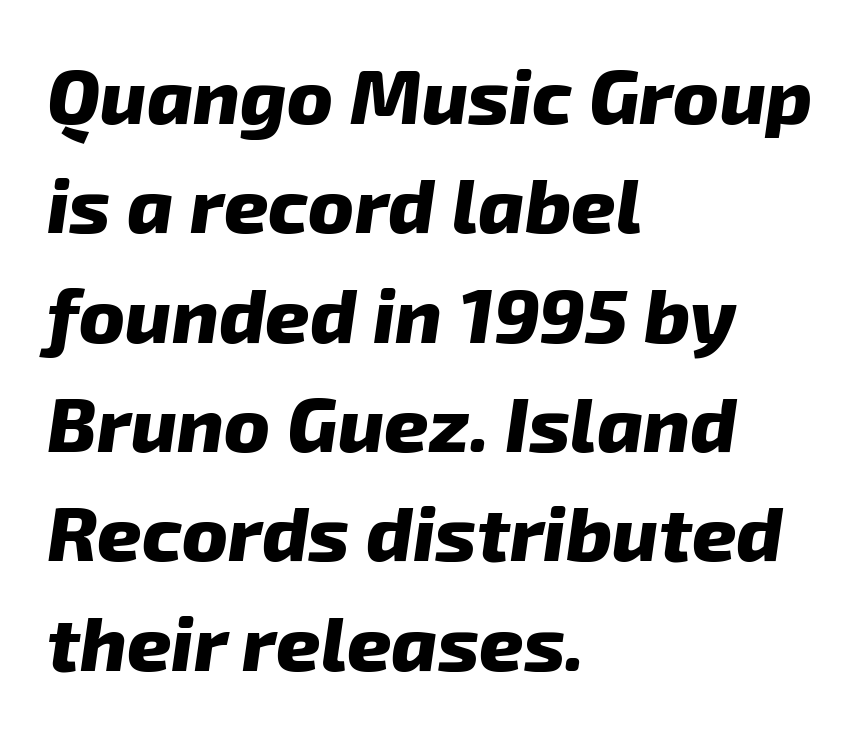
Look at the tracking — it's just the regular setting, nothing added. Varying glyph widths throughout — classic text-font behaviour. The passage shown leans; its letterforms are oblique. Alignment: flush left. The block of text has a typical density, with ordinary space between rows. As a designer I'd log this as weight 700, bold.
